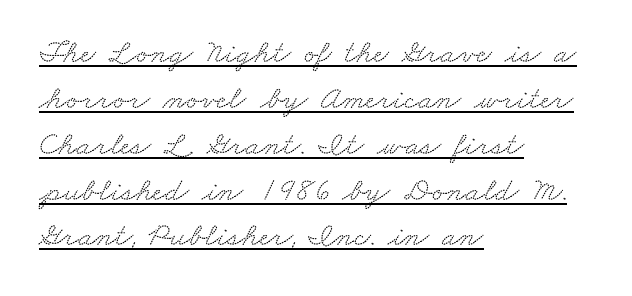
Each letter keeps its own natural width here, so spacing adapts to shape. These lines are composed in type with serifs. Beneath each row of characters lies a ruled line. Short and long lines alike share a common starting point at left. Compared with typical body copy, the letter spacing here is the same.
